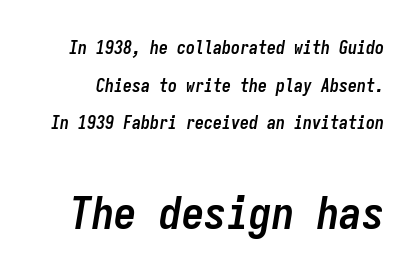
Q: Is the text bold? A: Yes.
Q: Is the text italic (slanted)? A: Yes, it leans right by about 9 degrees.
Q: Is the text underlined? A: No.
Q: Is the spacing between letters normal or unusually wide? A: Normal.
Q: Is the spacing between lines tight, normal or loose? A: Loose.
Q: Which block of text is set in a larger size, the first (top) or the second (bottom)? A: The second (bottom) one.
Q: Width (condensed, normal, or wide)? A: Condensed.
Q: Stroke contrast? A: Low.
Q: x-height? A: Medium.
Q: Monospaced? A: Yes.
